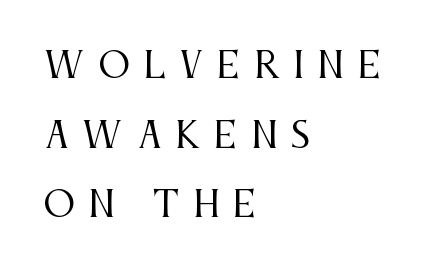
The typography opts for an upright posture over an oblique one. Honestly, the rows look like they've been pulled way apart. Tracking here is generous; glyphs stand well apart from one another. The passage shown is typeset with a serif family.
